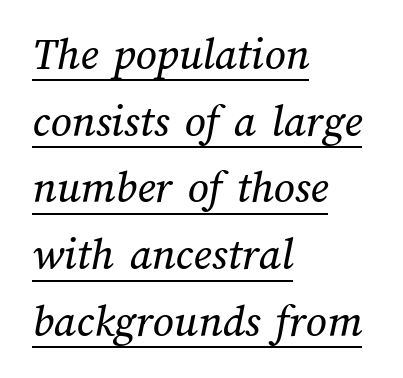
{"width": "normal", "stroke_contrast": "medium", "x_height": "medium", "monospaced": "no", "underline": "yes", "align": "left", "line_spacing": "normal", "line_spacing_ratio": 1.45, "letter_spacing": "normal", "letter_spacing_em": 0.0, "glyph_px": 46}
